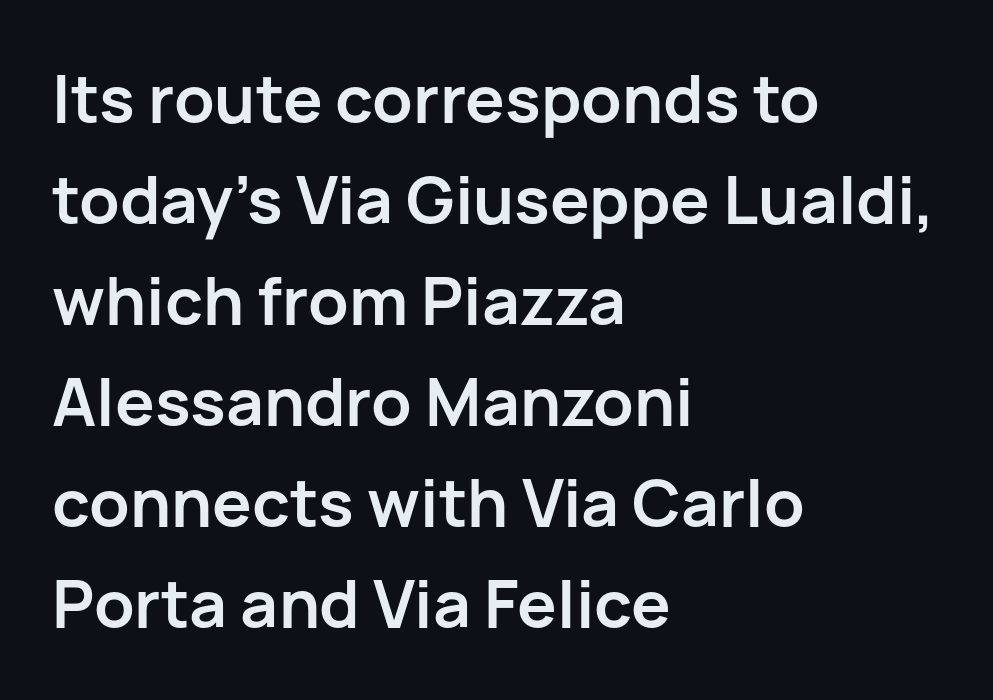
{"serif": "no", "italic": "no", "bold": "yes", "weight": "semibold", "width": "normal", "stroke_contrast": "low", "x_height": "medium", "monospaced": "no", "underline": "no", "align": "left", "line_spacing": "normal", "line_spacing_ratio": 1.53, "letter_spacing": "normal", "letter_spacing_em": 0.0, "glyph_px": 66}
